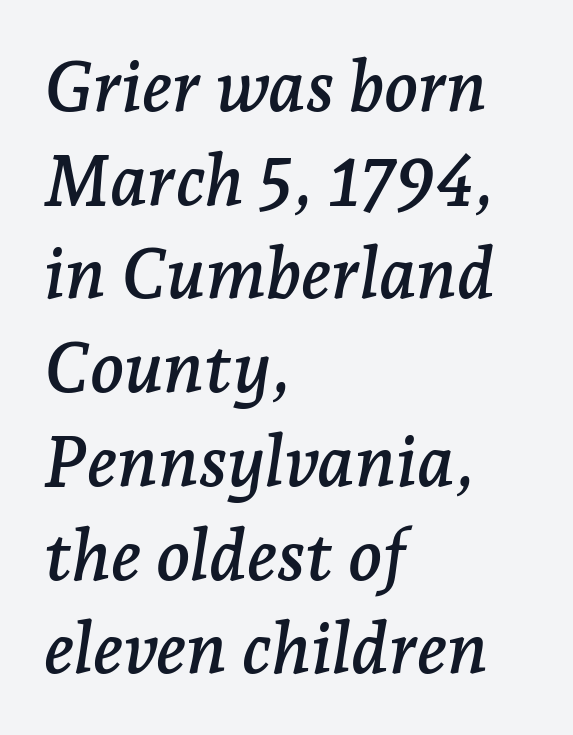
Q: Is the text italic (slanted)? A: Yes, it leans right by about 7 degrees.
Q: Is the typeface a serif or a sans-serif typeface? A: Serif.
Q: Is the text underlined? A: No.
Q: How is the paragraph aligned? A: Left-aligned.
Q: Is the spacing between letters normal or unusually wide? A: Normal.
Q: Is the spacing between lines tight, normal or loose? A: Normal.
Q: Width (condensed, normal, or wide)? A: Normal.
Q: Stroke contrast? A: Low.
Q: x-height? A: Medium.
Q: Monospaced? A: No.
